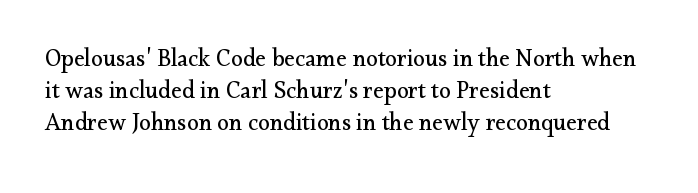
A bare baseline throughout the passage. Does the lettering tilt? It doesn't — this is upright. Leftover space on each line is placed entirely after the last word. Regarding leading, the lines here are spaced in the standard way. Inter-character spacing is left at the font's built-in metrics. Compared with a typical body face, this is equally light or lighter still.
